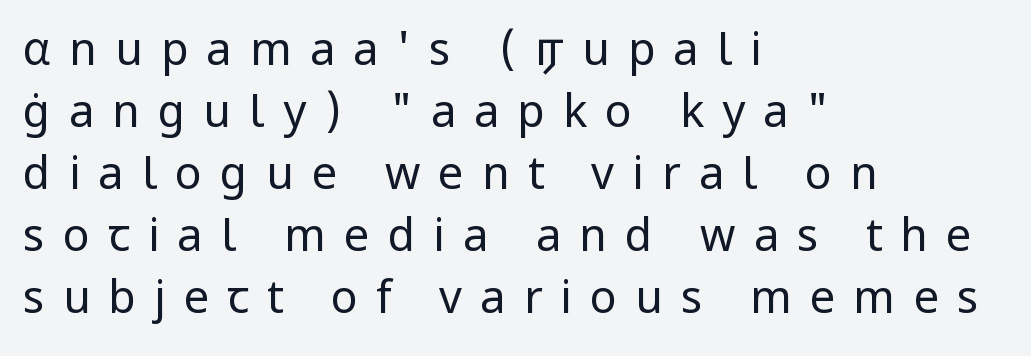
The space between consecutive lines is moderate. No italicization has been applied; the sample stays upright. Note the varied advance widths — an 'i' is clearly narrower than an 'm'. The face used here is rendered with a markedly widened letterfit. These lines are set flush left with a ragged right edge. The strip under each line holds only bare page.
